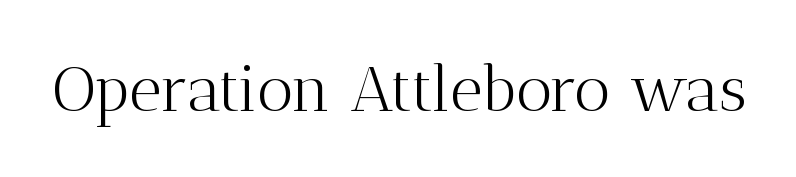
The image shows 64 px light serif type, upright; set normal letter spacing, not underlined; medium stroke contrast and a medium x-height.
